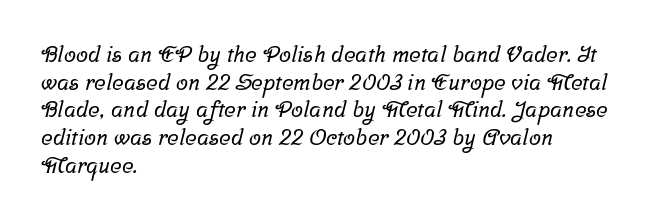
The baseline area is clear. This block has exactly the height ordinary leading produces. Letter spacing: default. The lines are quadded left.
